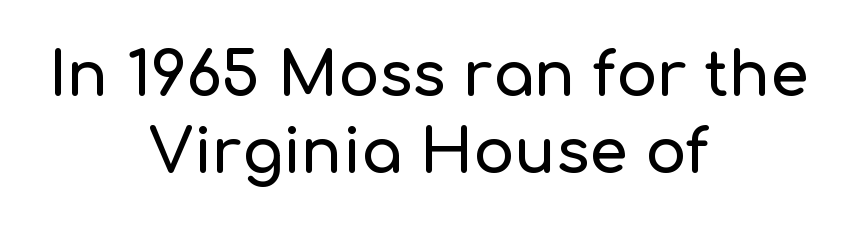
The image shows 61 px sans-serif type, upright; set centered, normal line spacing (1.27x), normal letter spacing, not underlined; low stroke contrast and a medium x-height.
